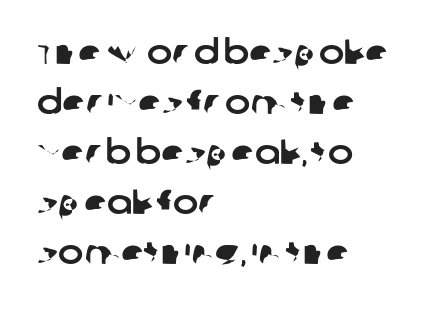
Does the copy run flush right? No — it runs flush left. Looks like regular typesetting: each glyph gets only the width it needs. The glyphs in this specimen are sans serif. Descenders are the only things crossing below the line. The rows are spaced the way most documents space them.
